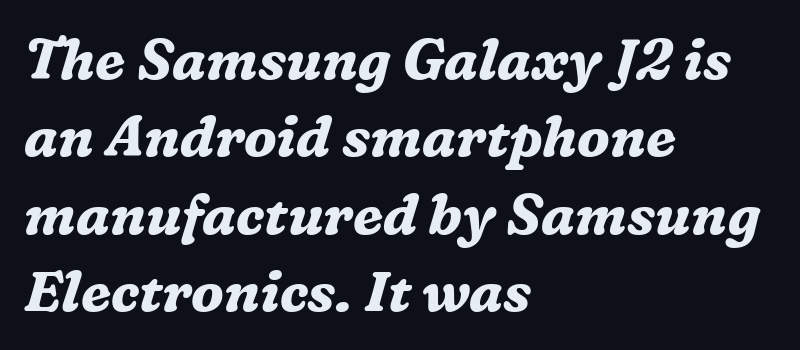
The image shows 56 px bold serif type, italic (leaning right); set left-aligned, normal line spacing (1.38x), normal letter spacing, not underlined; medium stroke contrast and a medium x-height.
